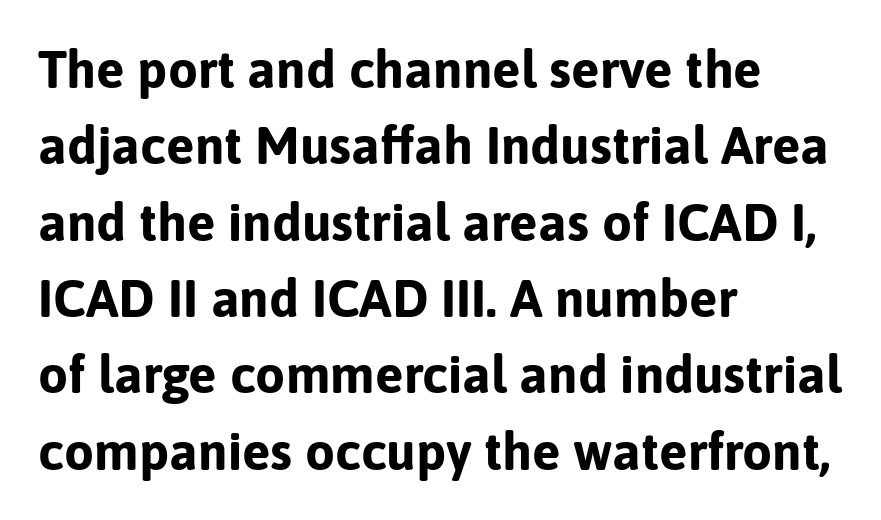
In terms of leading, this rendering sits right in the middle. Every character sits straight up, as roman type does. The font is running at its bold setting. The rendering uses natural spacing where letterforms have individual widths.
